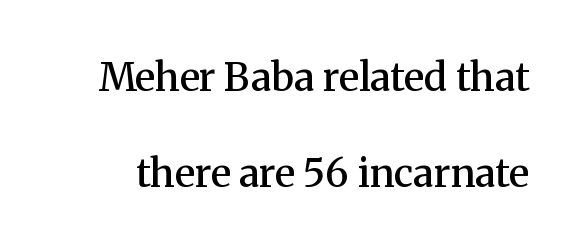
{"serif": "yes", "italic": "no", "bold": "semi", "weight": "semibold", "width": "normal", "stroke_contrast": "medium", "x_height": "medium", "monospaced": "no", "underline": "no", "line_spacing": "loose", "line_spacing_ratio": 2.45, "letter_spacing": "normal", "letter_spacing_em": 0.0, "glyph_px": 39}
